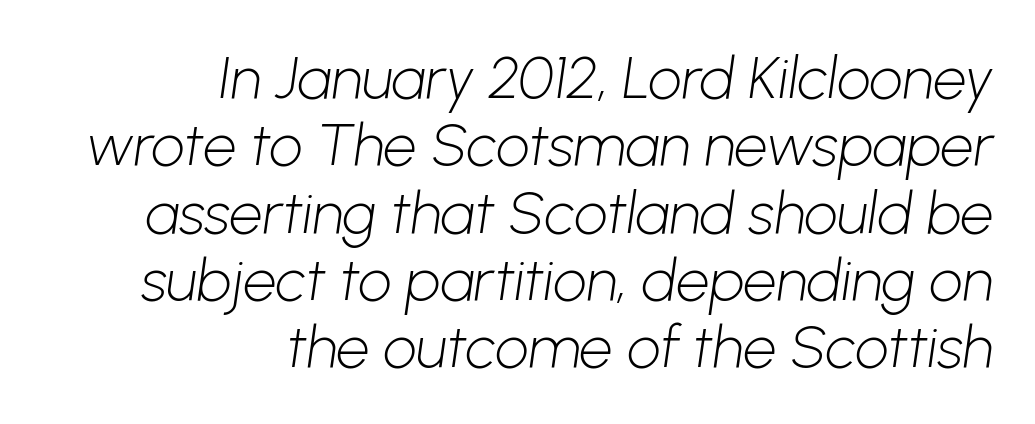
The image shows 59 px light sans-serif type; set right-aligned, tight line spacing (1.14x), normal letter spacing, not underlined; low stroke contrast and a medium x-height.
